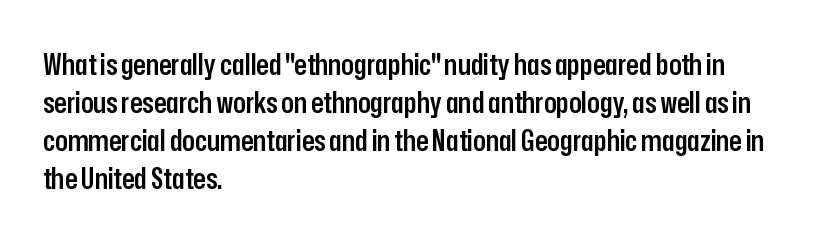
The image shows 29 px semibold, condensed sans-serif type, upright; set left-aligned, normal line spacing (1.31x), normal letter spacing, not underlined; low stroke contrast and a medium x-height.
